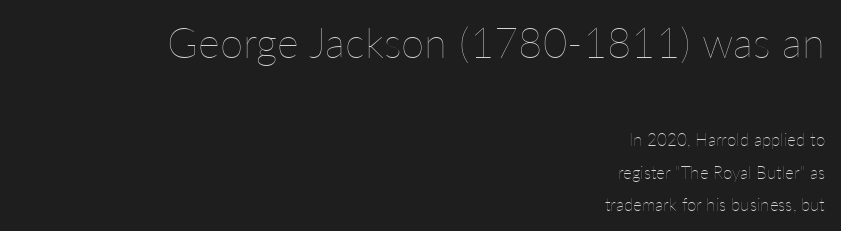
The image shows 42 px thin type, upright; set right-aligned, loose line spacing (1.9x), normal letter spacing, not underlined; the first (top) block is 2.47x larger; low stroke contrast and a medium x-height.
